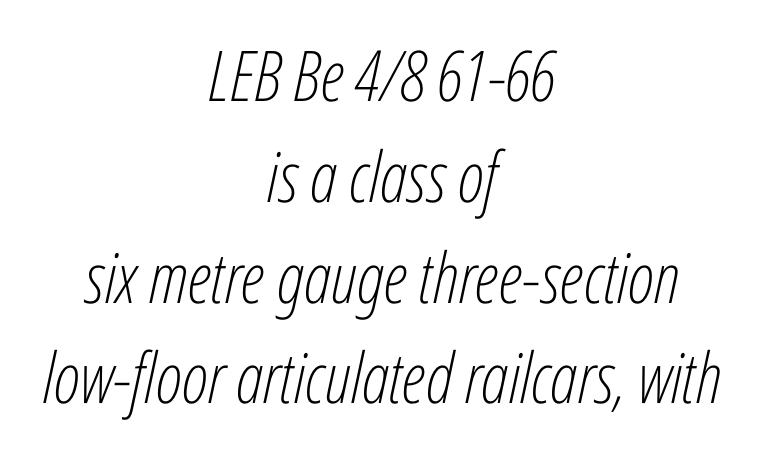
Standard letterfit; no display-style spreading of the glyphs. Heft: none added — not bold. Observe the lean: these are italic letterforms. Vertically, the passage feels balanced, rows spaced as you'd expect.
